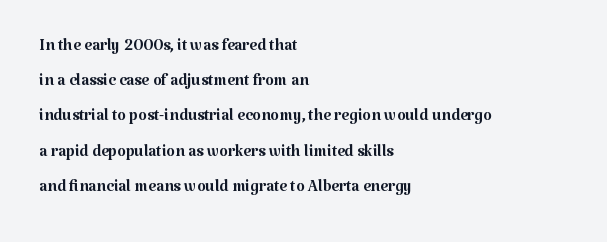
The image shows 22 px text type, upright; set left-aligned, normal line spacing (1.6x), normal letter spacing, not underlined.
